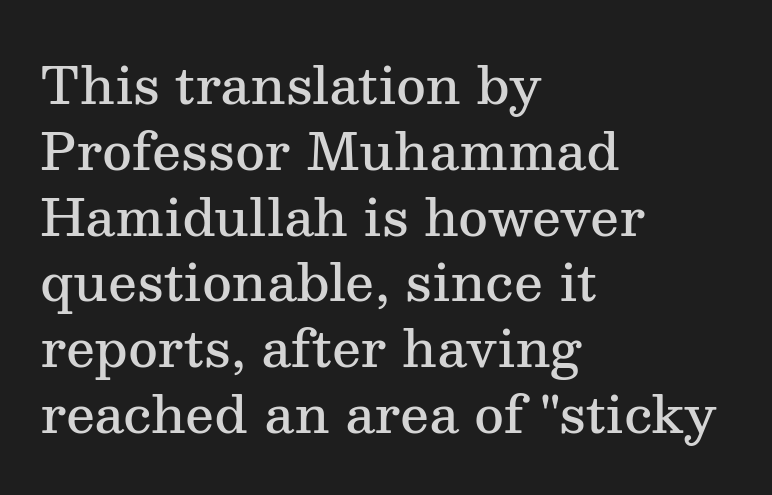
{"serif": "yes", "italic": "no", "bold": "semi", "weight": "semibold", "width": "normal", "stroke_contrast": "medium", "x_height": "medium", "monospaced": "no", "underline": "no", "align": "left", "line_spacing": "normal", "line_spacing_ratio": 1.29, "letter_spacing": "normal", "letter_spacing_em": 0.0, "glyph_px": 51}
